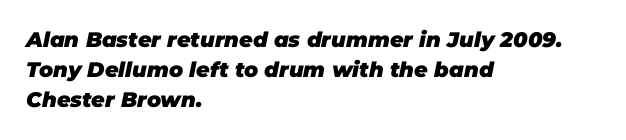
{"italic": "yes", "lean": "right", "slant_degrees": 11, "bold": "yes", "underline": "no", "align": "left", "line_spacing": "normal", "line_spacing_ratio": 1.43, "letter_spacing": "normal", "letter_spacing_em": 0.0, "glyph_px": 21}
